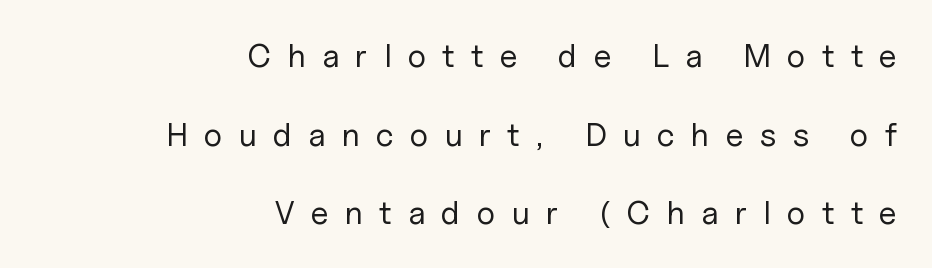
The image shows 33 px regular-weight sans-serif type, upright; set right-aligned, loose line spacing (2.38x), unusually wide letter spacing (+0.49 em), not underlined; low stroke contrast and a medium x-height.
